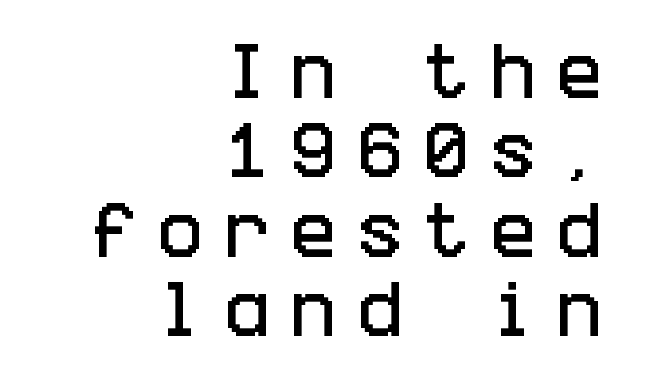
Does the copy run flush right? Yes — the right margin is perfectly even. Leading: standard. A roman cut, with each character standing at attention. The specimen omits any rule beneath the text block's lines. A typesetter would label this face a sans. Is the letter spacing exaggerated? Yes — the characters are pushed far apart.
